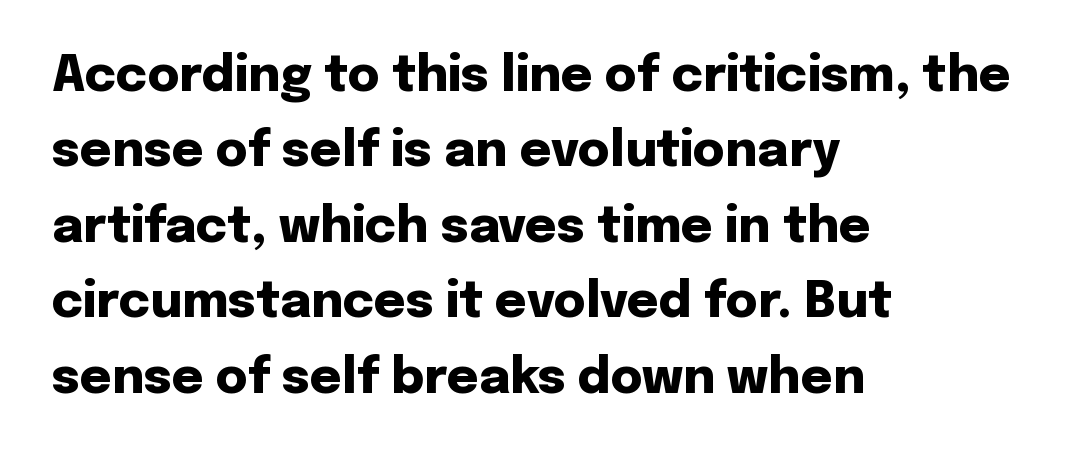
Unlike italic type, these characters show no tilt at all. Whoever set this chose a conventional vertical rhythm. The space directly below the letters is spotless. Character widths vary here, with narrow letters taking less room than wide ones. Every row of glyphs begins at an identical x-position on the left. Stroke thickness is high; the sample reads as a true bold.
